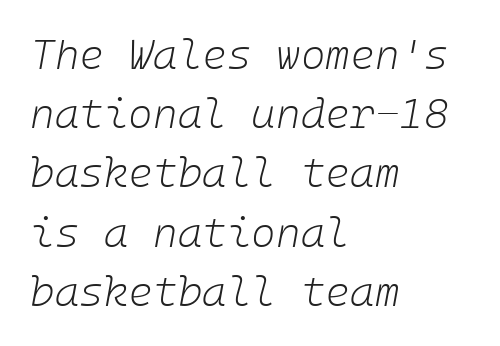
You can tell it's italic because the verticals aren't actually vertical. The weight would be labelled regular, book, light, or lighter still. A typesetter would call this leading conventional body-copy spacing. Words float on clear page, feet unadorned. Glyph-to-glyph distance matches everyday printed text. Horizontally, the lines are justified to the leading edge only.
